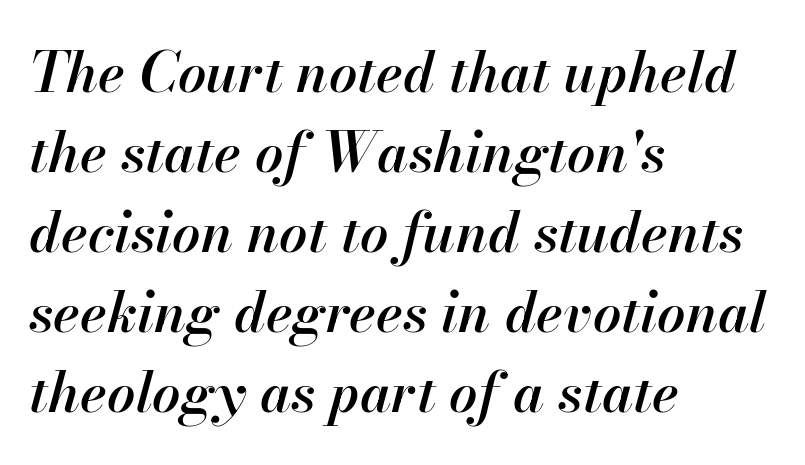
Q: Is the text bold? A: Semi-bold.
Q: Is the text italic (slanted)? A: Yes, it leans right by about 13 degrees.
Q: Is the text underlined? A: No.
Q: How is the paragraph aligned? A: Left-aligned.
Q: Is the spacing between letters normal or unusually wide? A: Normal.
Q: Is the spacing between lines tight, normal or loose? A: Normal.
Q: Width (condensed, normal, or wide)? A: Normal.
Q: Stroke contrast? A: High.
Q: x-height? A: Small.
Q: Monospaced? A: No.
